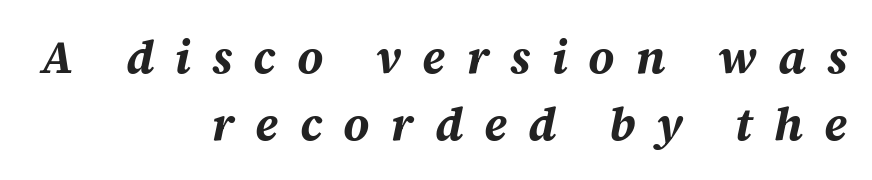
{"italic": "yes", "lean": "right", "slant_degrees": 12, "bold": "yes", "weight": "bold", "width": "normal", "stroke_contrast": "medium", "x_height": "large", "monospaced": "no", "underline": "no", "align": "right", "line_spacing": "normal", "line_spacing_ratio": 1.45, "letter_spacing": "wide", "letter_spacing_em": 0.46, "glyph_px": 46}
